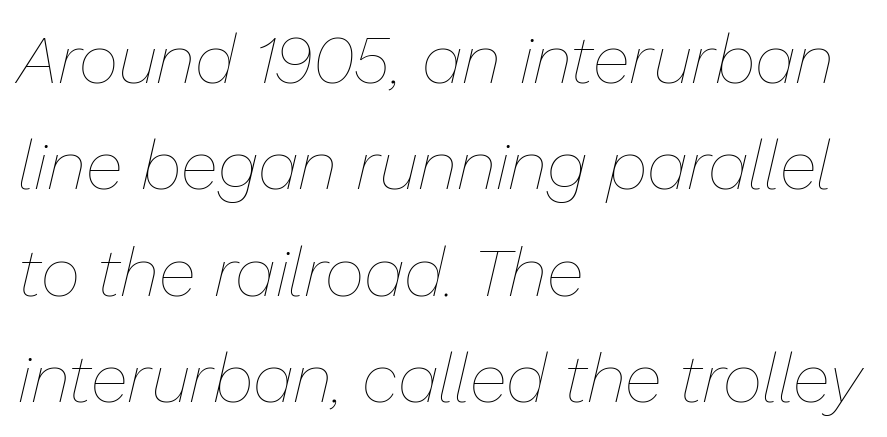
The image shows 69 px thin type, italic (leaning right); set left-aligned, normal line spacing (1.54x), normal letter spacing, not underlined; low stroke contrast and a medium x-height.
